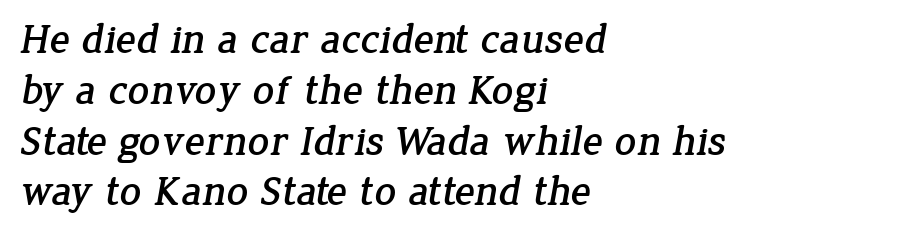
The image shows 42 px serif type; set left-aligned, line spacing 1.21x, normal letter spacing, not underlined; low stroke contrast and a medium x-height.
